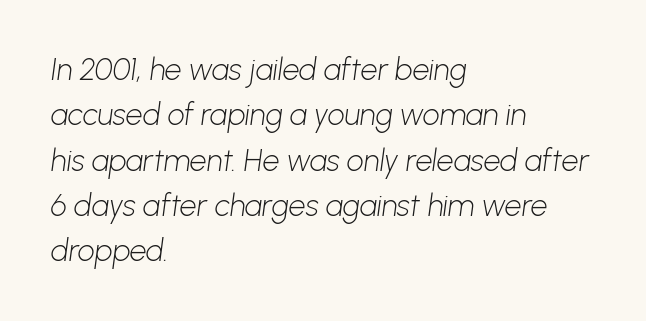
Q: Is the text bold? A: No.
Q: Is the typeface a serif or a sans-serif typeface? A: Sans-serif.
Q: Is the text underlined? A: No.
Q: How is the paragraph aligned? A: Left-aligned.
Q: Is the spacing between letters normal or unusually wide? A: Normal.
Q: Is the spacing between lines tight, normal or loose? A: Normal.
Q: Width (condensed, normal, or wide)? A: Normal.
Q: Stroke contrast? A: Low.
Q: x-height? A: Medium.
Q: Monospaced? A: No.
